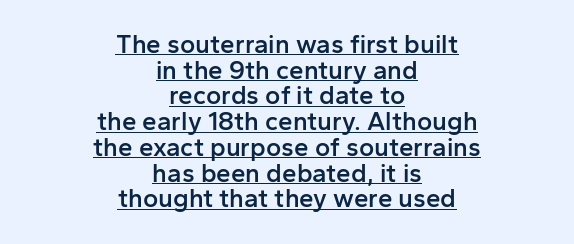
The font's upright variant was chosen for this text. Compared with an ordinary text face, these strokes are moderately heavier — a semibold. Very little white space separates one row of letters from the next. Every word sits above its own underline.
